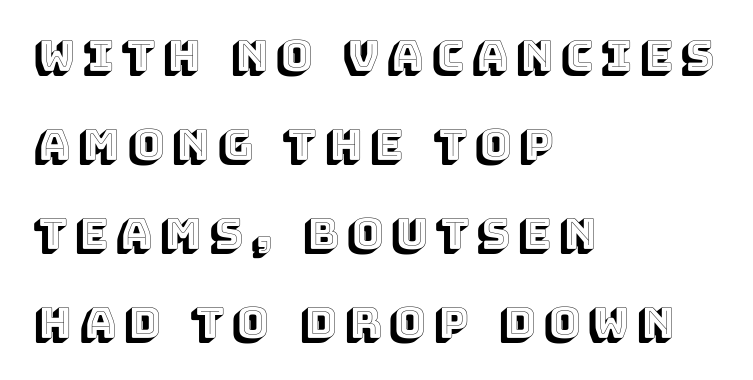
The image shows 43 px text type, upright; set left-aligned, loose line spacing (2.07x), unusually wide letter spacing (+0.2 em), not underlined; a large x-height.
